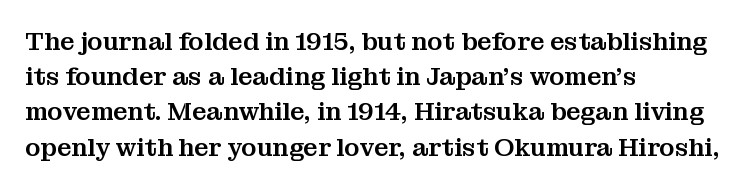
Q: Is the text italic (slanted)? A: No, it is upright.
Q: Is the text underlined? A: No.
Q: How is the paragraph aligned? A: Left-aligned.
Q: Is the spacing between letters normal or unusually wide? A: Normal.
Q: Is the spacing between lines tight, normal or loose? A: Normal.
